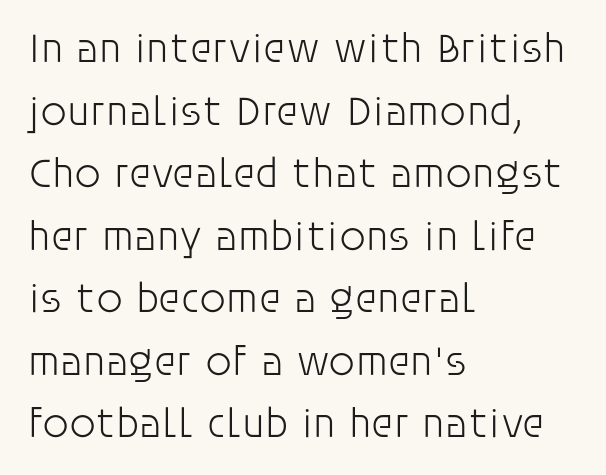
The image shows 42 px light sans-serif type, upright; set left-aligned, normal line spacing (1.49x), normal letter spacing, not underlined; low stroke contrast and a large x-height.
